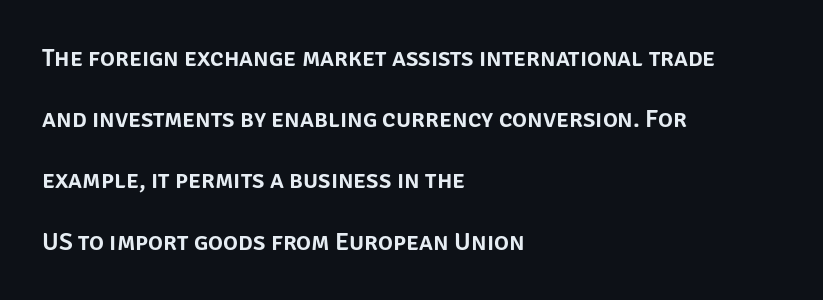
Q: Is the text italic (slanted)? A: No, it is upright.
Q: Is the text underlined? A: No.
Q: How is the paragraph aligned? A: Left-aligned.
Q: Is the spacing between letters normal or unusually wide? A: Normal.
Q: Is the spacing between lines tight, normal or loose? A: Loose.
